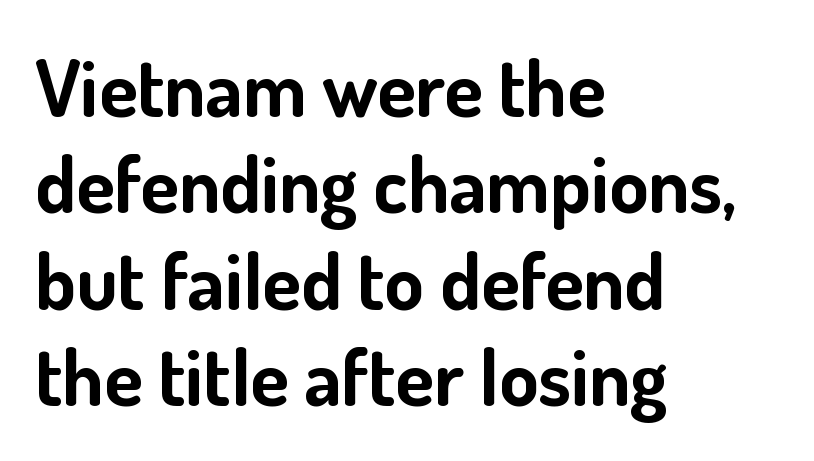
Q: Is the text bold? A: Yes.
Q: Is the text italic (slanted)? A: No, it is upright.
Q: Is the typeface a serif or a sans-serif typeface? A: Sans-serif.
Q: Is the text underlined? A: No.
Q: How is the paragraph aligned? A: Left-aligned.
Q: Is the spacing between letters normal or unusually wide? A: Normal.
Q: Width (condensed, normal, or wide)? A: Normal.
Q: Stroke contrast? A: Low.
Q: x-height? A: Small.
Q: Monospaced? A: No.
